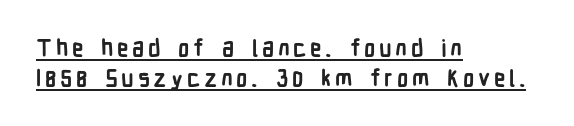
Q: Is the text bold? A: Yes.
Q: Is the text italic (slanted)? A: No, it is upright.
Q: Is the text underlined? A: Yes.
Q: How is the paragraph aligned? A: Left-aligned.
Q: Is the spacing between lines tight, normal or loose? A: Normal.
